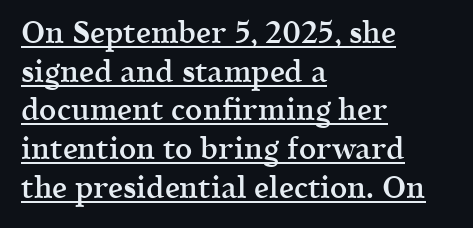
Q: Is the text bold? A: Semi-bold.
Q: Is the text italic (slanted)? A: No, it is upright.
Q: Is the typeface a serif or a sans-serif typeface? A: Serif.
Q: Is the text underlined? A: Yes.
Q: How is the paragraph aligned? A: Left-aligned.
Q: Is the spacing between letters normal or unusually wide? A: Normal.
Q: Is the spacing between lines tight, normal or loose? A: Normal.
Q: Width (condensed, normal, or wide)? A: Normal.
Q: x-height? A: Medium.
Q: Monospaced? A: No.
